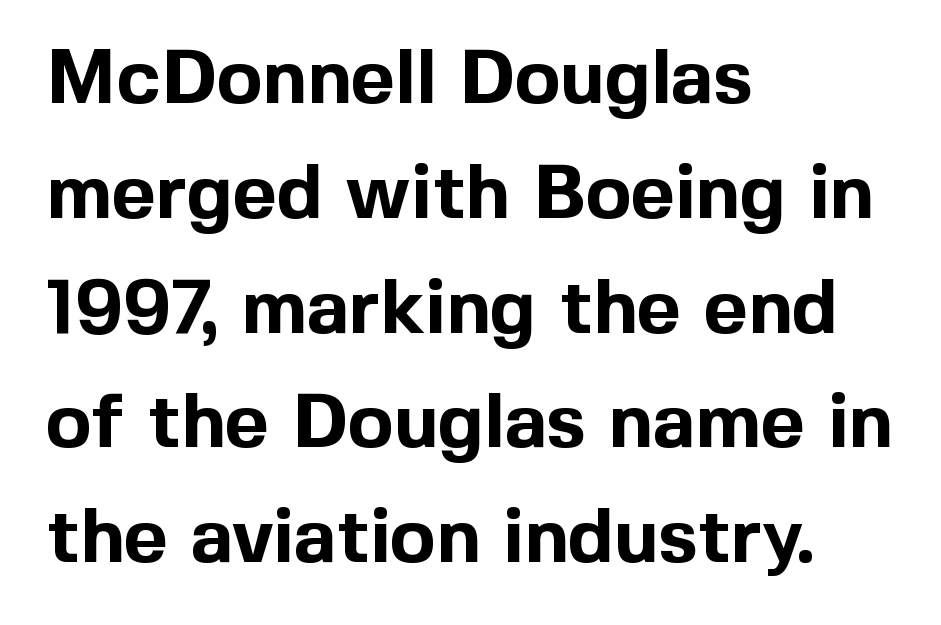
Q: Is the text bold? A: Yes.
Q: Is the text italic (slanted)? A: No, it is upright.
Q: Is the typeface a serif or a sans-serif typeface? A: Sans-serif.
Q: Is the text underlined? A: No.
Q: How is the paragraph aligned? A: Left-aligned.
Q: Is the spacing between letters normal or unusually wide? A: Normal.
Q: Is the spacing between lines tight, normal or loose? A: Normal.
Q: Width (condensed, normal, or wide)? A: Normal.
Q: x-height? A: Medium.
Q: Monospaced? A: No.
